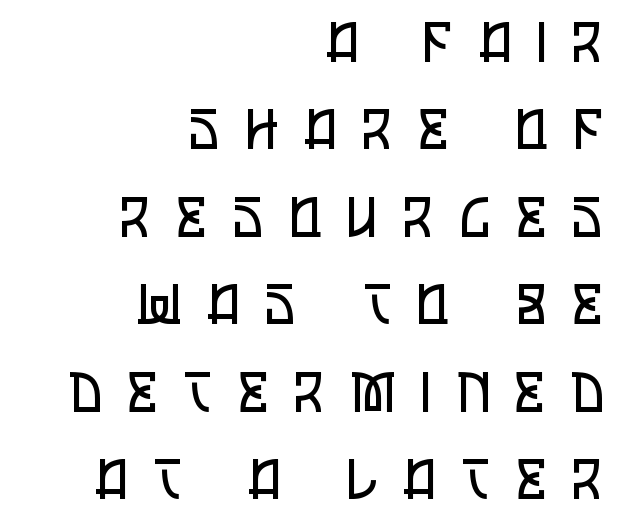
Loose tracking; the words dissolve into strings of separated letters. This sample keeps an unexceptional amount of space between lines. The rendering shows plain stroke endings on the letterforms — a sans-serif design. This rendering uses right alignment, leaving the left contour irregular. Looks like regular typesetting: each glyph gets only the width it needs. The typography opts for an upright posture over an oblique one.
